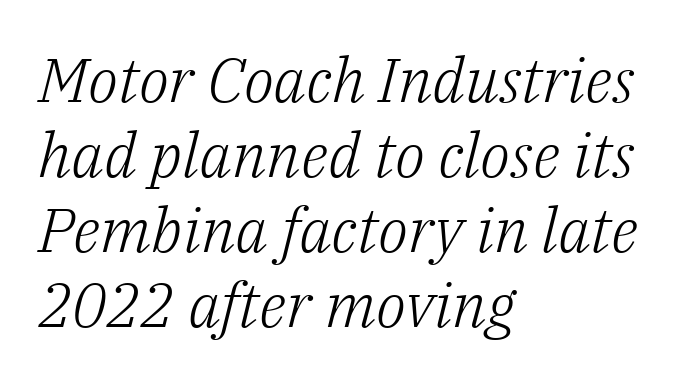
Q: Is the text bold? A: No.
Q: Is the text italic (slanted)? A: Yes, it leans right by about 14 degrees.
Q: Is the typeface a serif or a sans-serif typeface? A: Serif.
Q: Is the text underlined? A: No.
Q: How is the paragraph aligned? A: Left-aligned.
Q: Is the spacing between letters normal or unusually wide? A: Normal.
Q: Width (condensed, normal, or wide)? A: Normal.
Q: Stroke contrast? A: Low.
Q: x-height? A: Medium.
Q: Monospaced? A: No.
